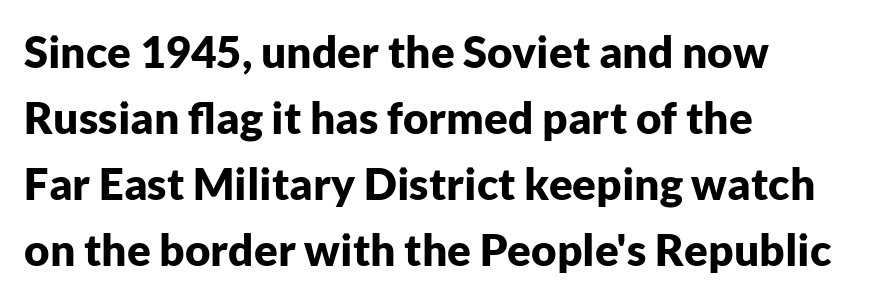
Heavy, bold letterforms. The passage shown has conventional tracking throughout. Quick note: not italic, upright. Is there much room between lines? A standard amount, neither cramped nor airy. If you drew a ruler down the left edge, every line would touch it. The rendering uses natural spacing where letterforms have individual widths.
